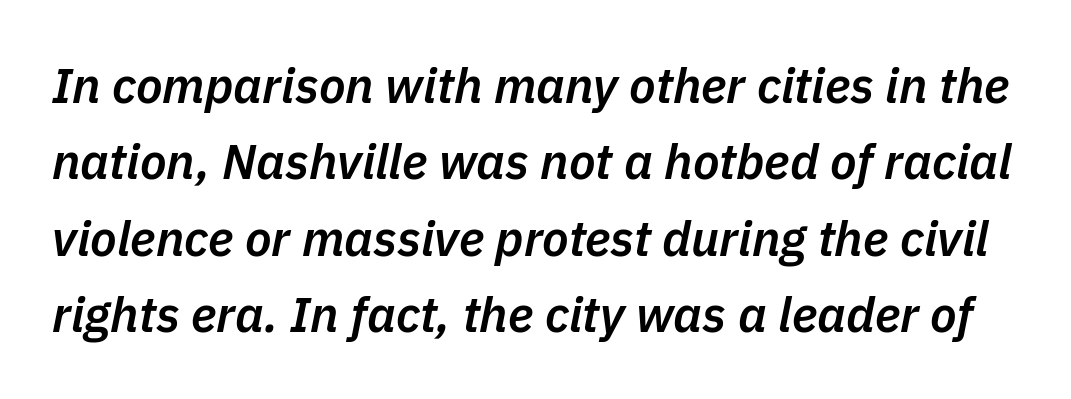
Q: Is the text bold? A: Semi-bold.
Q: Is the text italic (slanted)? A: Yes, it leans right by about 11 degrees.
Q: Is the text underlined? A: No.
Q: Is the spacing between letters normal or unusually wide? A: Normal.
Q: Is the spacing between lines tight, normal or loose? A: Normal.
Q: Width (condensed, normal, or wide)? A: Normal.
Q: Stroke contrast? A: Low.
Q: x-height? A: Medium.
Q: Monospaced? A: No.
